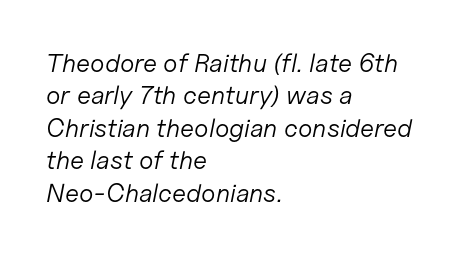
{"italic": "yes", "lean": "right", "slant_degrees": 11, "bold": "no", "underline": "no", "align": "left", "line_spacing": "normal", "line_spacing_ratio": 1.25, "letter_spacing": "normal", "letter_spacing_em": 0.0, "glyph_px": 26}
